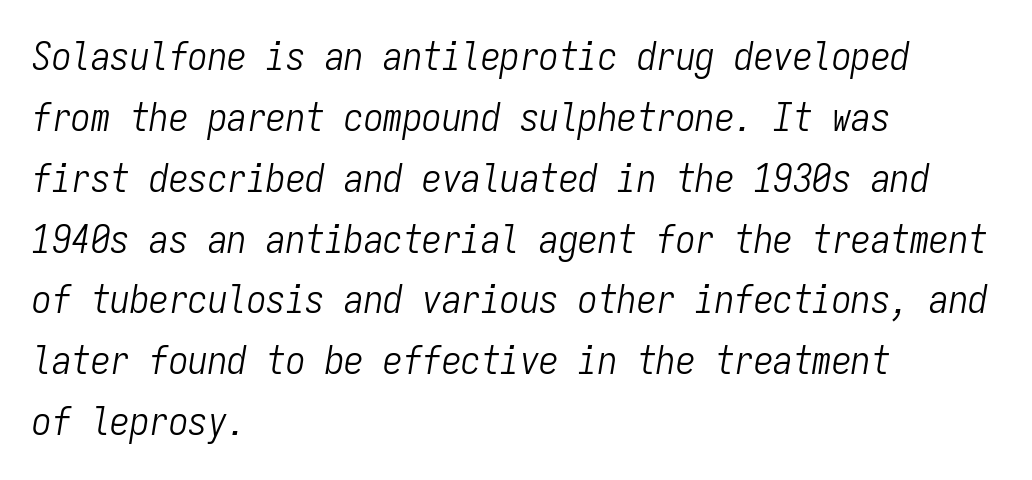
The image shows 39 px light, condensed type, italic (leaning right), monospaced; set left-aligned, normal line spacing (1.56x), normal letter spacing, not underlined; low stroke contrast and a medium x-height.
